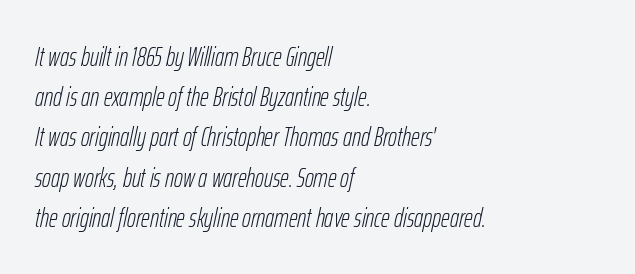
{"italic": "yes", "lean": "right", "slant_degrees": 12, "bold": "no", "underline": "no", "align": "left", "line_spacing": "normal", "line_spacing_ratio": 1.49, "letter_spacing": "normal", "letter_spacing_em": 0.0, "glyph_px": 27}
